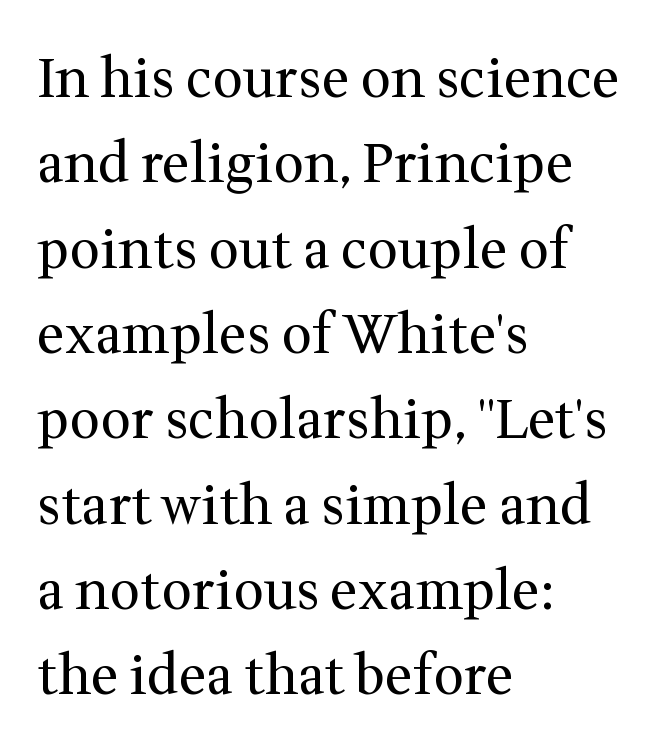
The image shows 54 px regular-weight serif type, upright; set left-aligned, normal line spacing (1.58x), normal letter spacing, not underlined; medium stroke contrast and a medium x-height.
